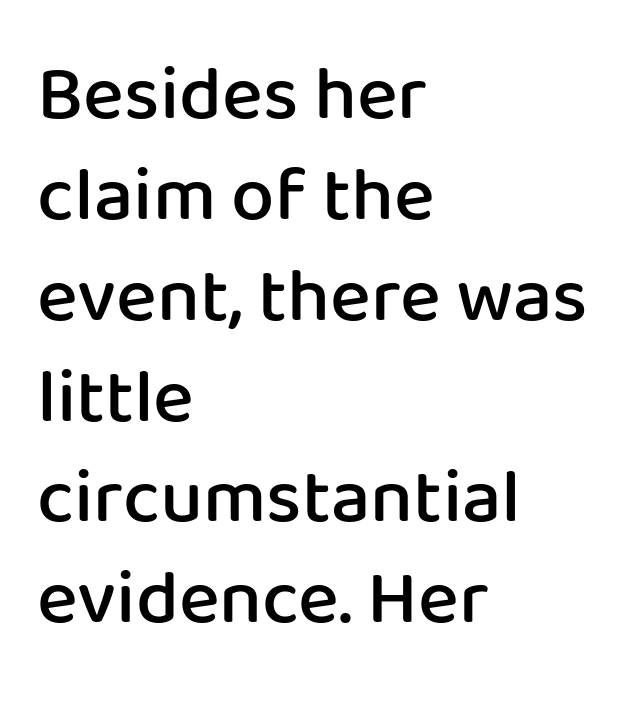
{"serif": "no", "italic": "no", "bold": "semi", "weight": "semibold", "width": "normal", "stroke_contrast": "low", "x_height": "medium", "monospaced": "no", "underline": "no", "align": "left", "line_spacing": "normal", "line_spacing_ratio": 1.31, "letter_spacing": "normal", "letter_spacing_em": 0.0, "glyph_px": 77}
